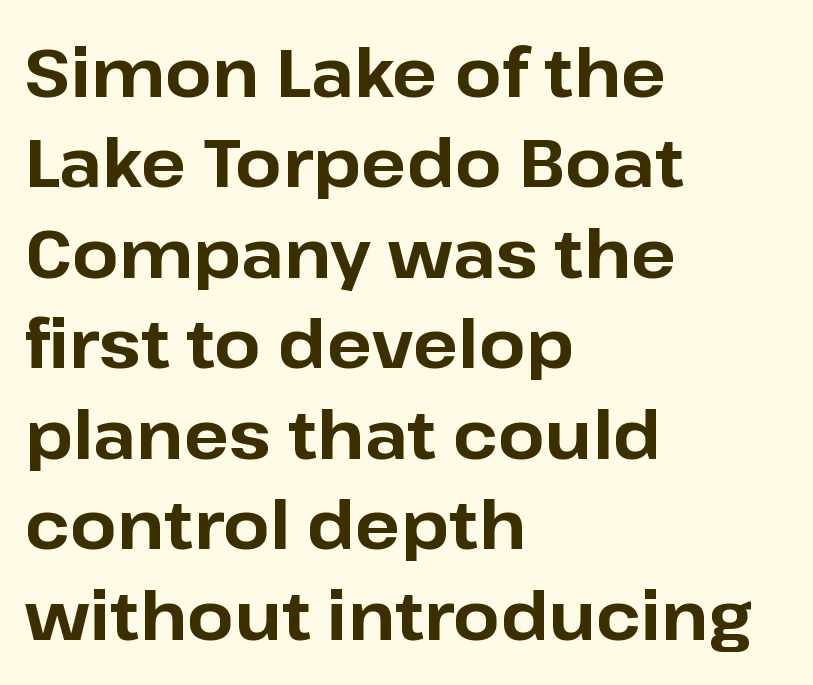
{"serif": "no", "italic": "no", "bold": "yes", "weight": "bold", "width": "normal", "stroke_contrast": "low", "x_height": "medium", "monospaced": "no", "underline": "no", "align": "left", "line_spacing": "normal", "line_spacing_ratio": 1.35, "letter_spacing": "normal", "letter_spacing_em": 0.0, "glyph_px": 67}
